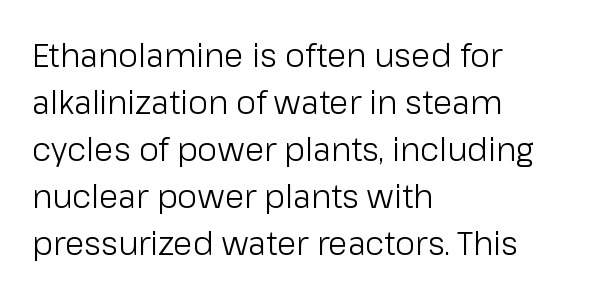
The image shows 32 px light sans-serif type, upright; set left-aligned, normal line spacing (1.47x), normal letter spacing, not underlined; low stroke contrast and a medium x-height.
